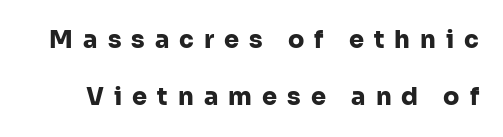
The image shows 24 px bold type, upright; set loose line spacing (2.39x), unusually wide letter spacing (+0.42 em), not underlined.
